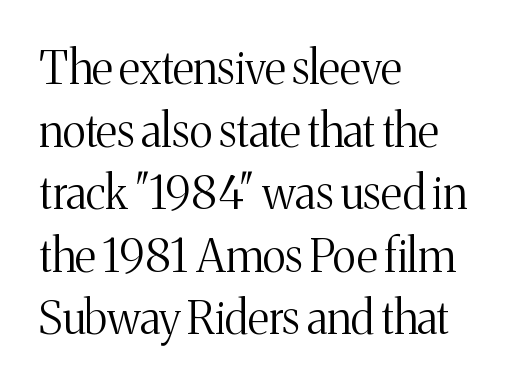
Q: Is the text bold? A: No.
Q: Is the text italic (slanted)? A: No, it is upright.
Q: Is the typeface a serif or a sans-serif typeface? A: Serif.
Q: Is the text underlined? A: No.
Q: How is the paragraph aligned? A: Left-aligned.
Q: Is the spacing between letters normal or unusually wide? A: Normal.
Q: Is the spacing between lines tight, normal or loose? A: Normal.
Q: Width (condensed, normal, or wide)? A: Normal.
Q: Stroke contrast? A: Medium.
Q: x-height? A: Medium.
Q: Monospaced? A: No.
